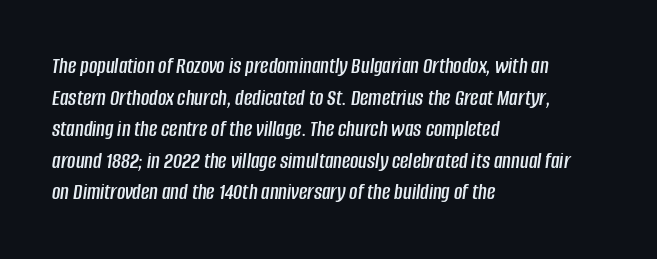
{"italic": "yes", "lean": "right", "slant_degrees": 8, "underline": "no", "align": "left", "line_spacing": "normal", "line_spacing_ratio": 1.37, "letter_spacing": "normal", "letter_spacing_em": 0.0, "glyph_px": 23}
